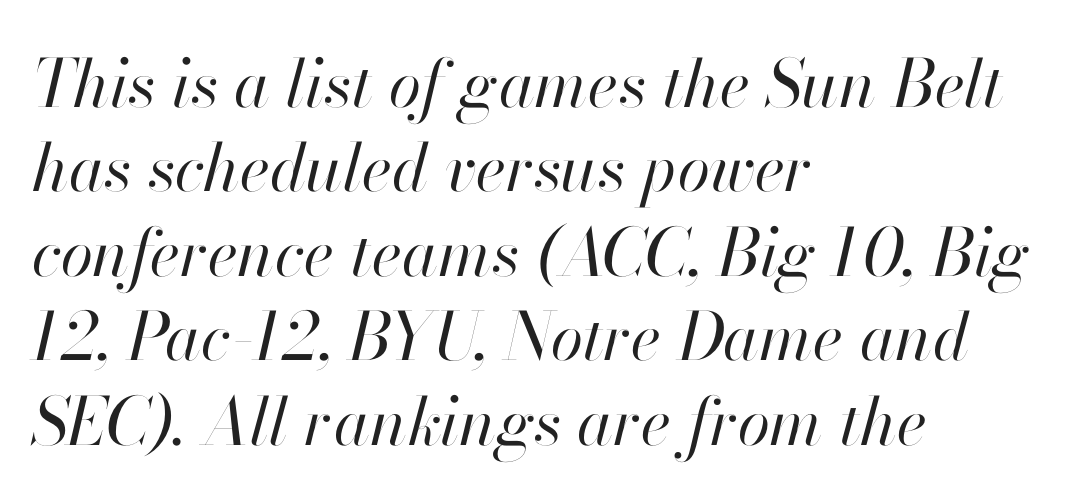
The text carries the slant typical of an italic or oblique font. The face used here is proportionally spaced, like ordinary book or web type. Decoration check: the copy has no underline. Nothing heavy about these letters — not bold at all.
